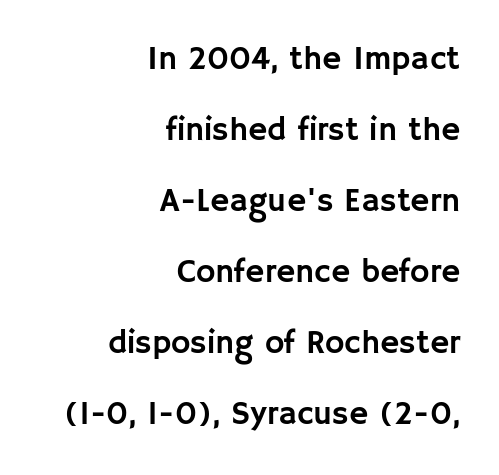
Quick note: interline space is abundant. Clear beneath every line of the passage. Style check: upright. Look at the tracking — it's just the regular setting, nothing added. Looks like regular typesetting: each glyph gets only the width it needs.
